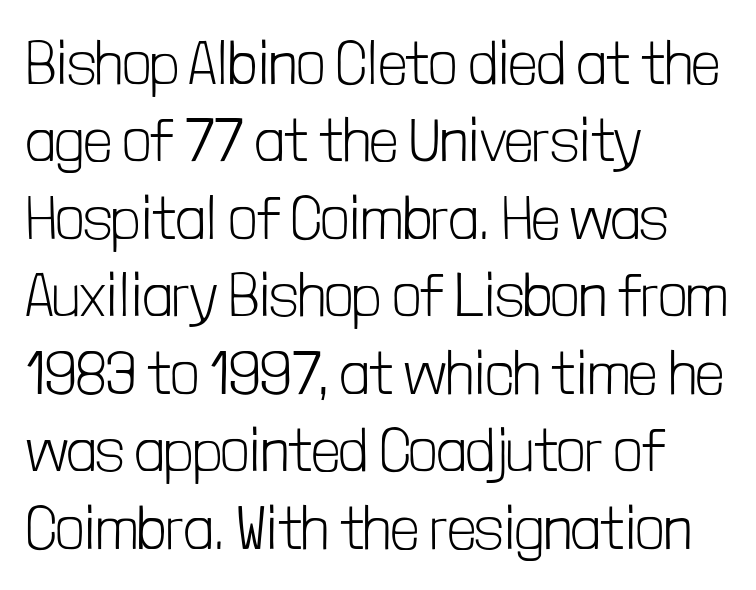
{"serif": "no", "italic": "no", "bold": "no", "weight": "light", "width": "condensed", "stroke_contrast": "low", "x_height": "medium", "monospaced": "no", "underline": "no", "align": "left", "line_spacing": "normal", "line_spacing_ratio": 1.27, "letter_spacing": "normal", "letter_spacing_em": 0.0, "glyph_px": 61}
